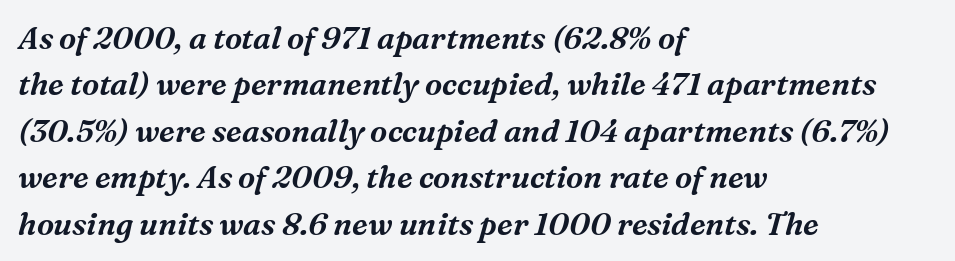
{"serif": "yes", "italic": "yes", "lean": "right", "slant_degrees": 16, "width": "normal", "stroke_contrast": "medium", "x_height": "medium", "monospaced": "no", "underline": "no", "align": "left", "line_spacing": "normal", "line_spacing_ratio": 1.5, "letter_spacing": "normal", "letter_spacing_em": 0.0, "glyph_px": 31}
